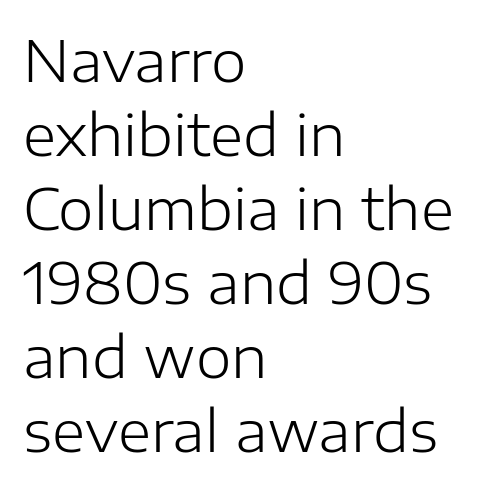
These lines keep a tight, regular rhythm from letter to letter. Reading down the column, the eye jumps a familiar distance to each next line. The letters advance in unequal steps, a hallmark of proportional type. The weight tops out at a normal text grade.
